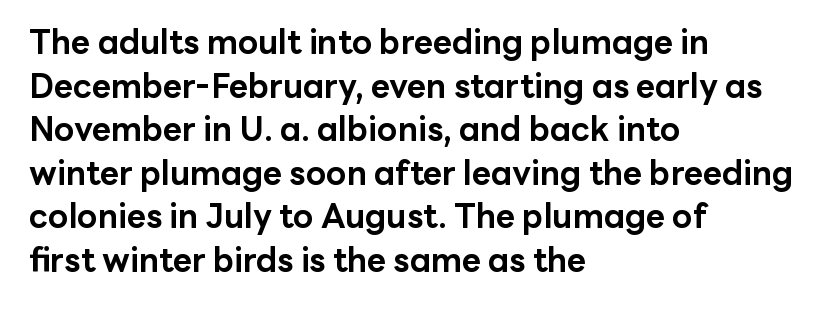
{"serif": "no", "italic": "no", "bold": "yes", "weight": "bold", "width": "normal", "stroke_contrast": "low", "x_height": "medium", "monospaced": "no", "underline": "no", "align": "left", "line_spacing": "normal", "line_spacing_ratio": 1.32, "letter_spacing": "normal", "letter_spacing_em": 0.0, "glyph_px": 33}
